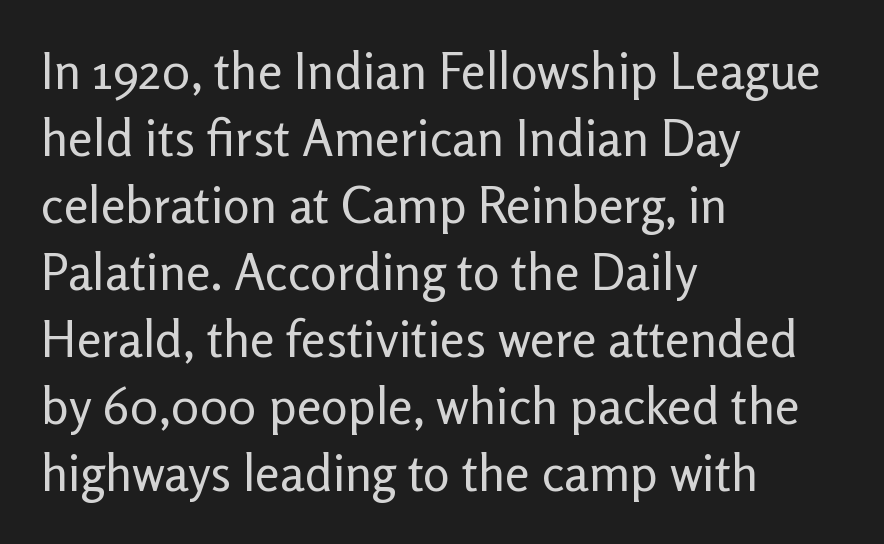
{"serif": "no", "italic": "no", "bold": "no", "weight": "regular", "width": "normal", "stroke_contrast": "low", "x_height": "medium", "monospaced": "no", "underline": "no", "align": "left", "line_spacing": "normal", "line_spacing_ratio": 1.34, "letter_spacing": "normal", "letter_spacing_em": 0.0, "glyph_px": 50}
